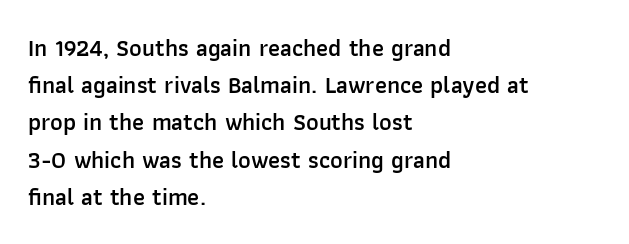
Q: Is the text bold? A: Semi-bold.
Q: Is the text italic (slanted)? A: No, it is upright.
Q: Is the text underlined? A: No.
Q: How is the paragraph aligned? A: Left-aligned.
Q: Is the spacing between letters normal or unusually wide? A: Normal.
Q: Is the spacing between lines tight, normal or loose? A: Normal.
